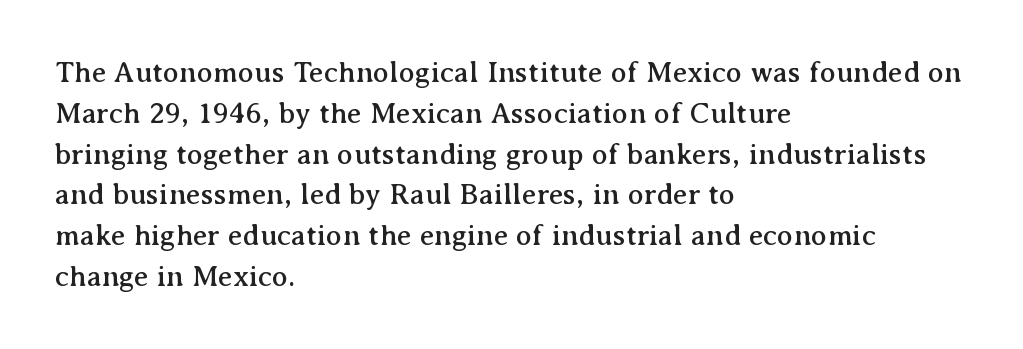
The image shows 30 px serif type, upright; set left-aligned, normal line spacing (1.36x), normal letter spacing, not underlined; medium stroke contrast and a medium x-height.
